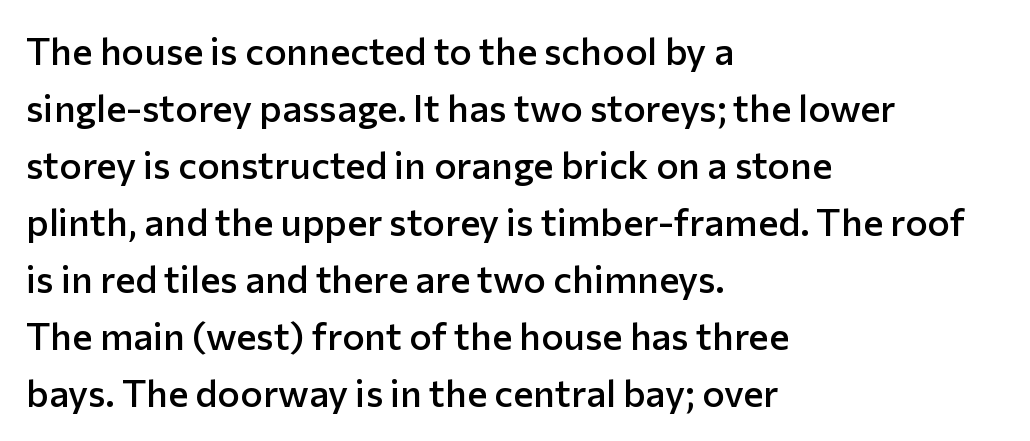
Q: Is the text bold? A: Semi-bold.
Q: Is the text italic (slanted)? A: No, it is upright.
Q: Is the typeface a serif or a sans-serif typeface? A: Sans-serif.
Q: Is the text underlined? A: No.
Q: How is the paragraph aligned? A: Left-aligned.
Q: Is the spacing between letters normal or unusually wide? A: Normal.
Q: Is the spacing between lines tight, normal or loose? A: Normal.
Q: Width (condensed, normal, or wide)? A: Normal.
Q: Stroke contrast? A: Low.
Q: x-height? A: Medium.
Q: Monospaced? A: No.
